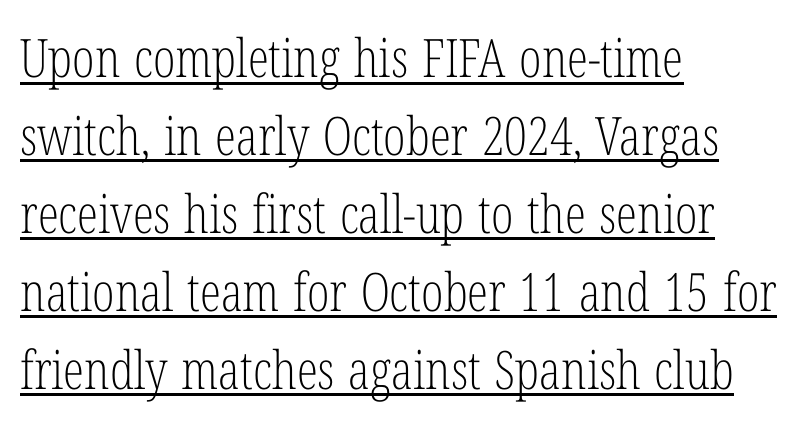
Q: Is the text bold? A: No.
Q: Is the text italic (slanted)? A: No, it is upright.
Q: Is the typeface a serif or a sans-serif typeface? A: Serif.
Q: Is the text underlined? A: Yes.
Q: How is the paragraph aligned? A: Left-aligned.
Q: Is the spacing between letters normal or unusually wide? A: Normal.
Q: Is the spacing between lines tight, normal or loose? A: Normal.
Q: Width (condensed, normal, or wide)? A: Condensed.
Q: Stroke contrast? A: Low.
Q: x-height? A: Medium.
Q: Monospaced? A: No.
